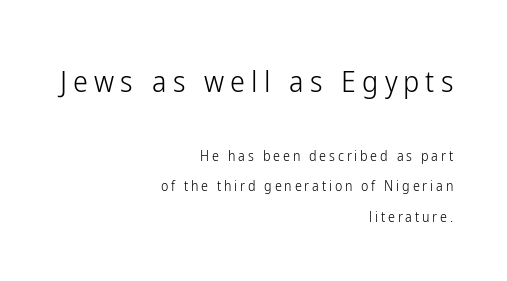
{"serif": "no", "italic": "no", "bold": "no", "weight": "light", "width": "condensed", "stroke_contrast": "low", "x_height": "medium", "monospaced": "no", "underline": "no", "align": "right", "line_spacing": "loose", "line_spacing_ratio": 2.17, "letter_spacing": "wide", "letter_spacing_em": 0.2, "larger_block": "first", "size_ratio": 2.14, "glyph_px": 30}
